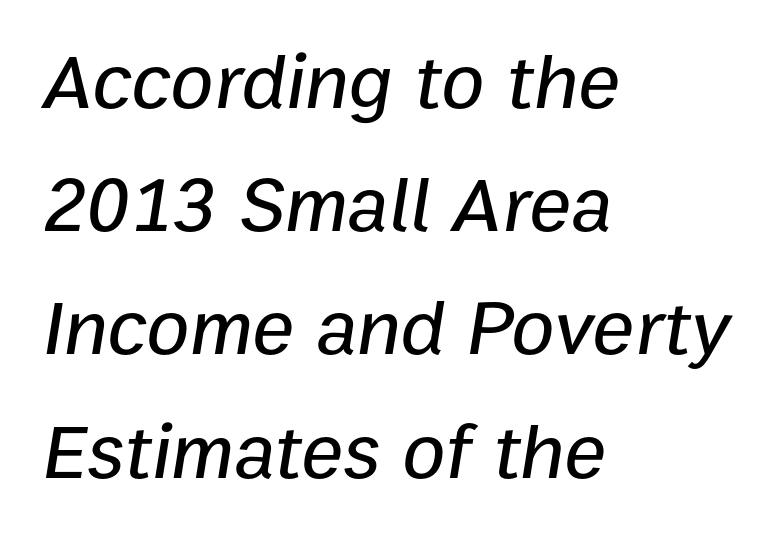
{"italic": "yes", "lean": "right", "slant_degrees": 9, "width": "normal", "stroke_contrast": "low", "x_height": "medium", "monospaced": "no", "underline": "no", "align": "left", "line_spacing": "normal", "line_spacing_ratio": 1.56, "letter_spacing": "normal", "letter_spacing_em": 0.0, "glyph_px": 79}
